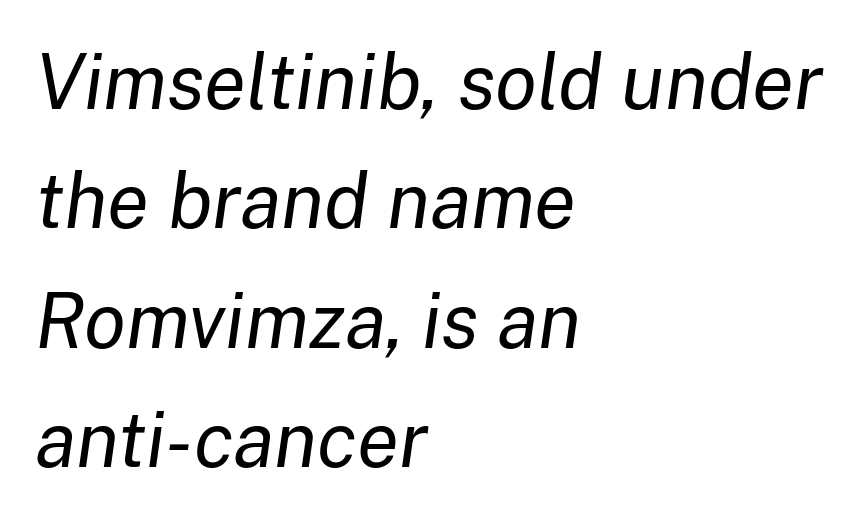
Between one letter and the next there's only the usual sliver of space. Think of a printed novel: that variable character pitch is what you see here. Quick note: interline space is typical. Descender tails drop into unmarked territory. A typesetter would mark this as italic. The letters look calm and open, with moderate or lighter stems.
